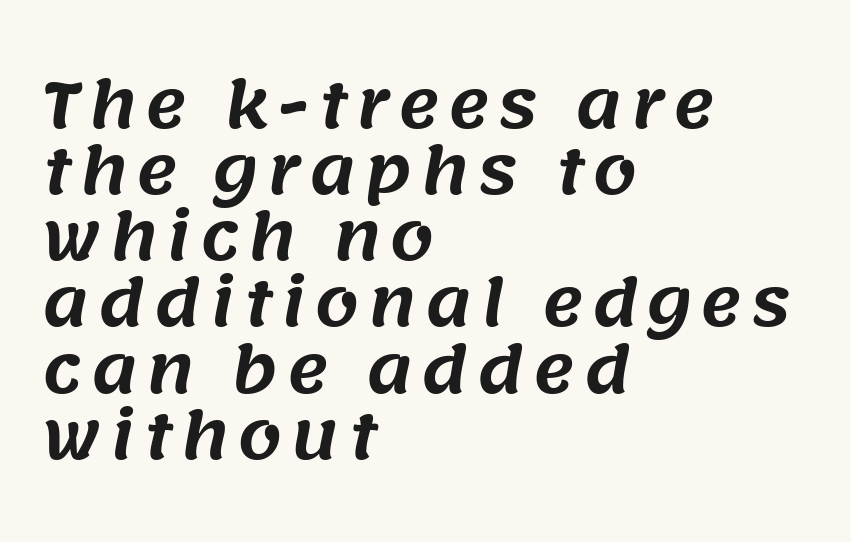
Q: Is the typeface a serif or a sans-serif typeface? A: Sans-serif.
Q: Is the text underlined? A: No.
Q: How is the paragraph aligned? A: Left-aligned.
Q: Is the spacing between lines tight, normal or loose? A: Tight.
Q: Width (condensed, normal, or wide)? A: Normal.
Q: Stroke contrast? A: Medium.
Q: x-height? A: Large.
Q: Monospaced? A: No.
